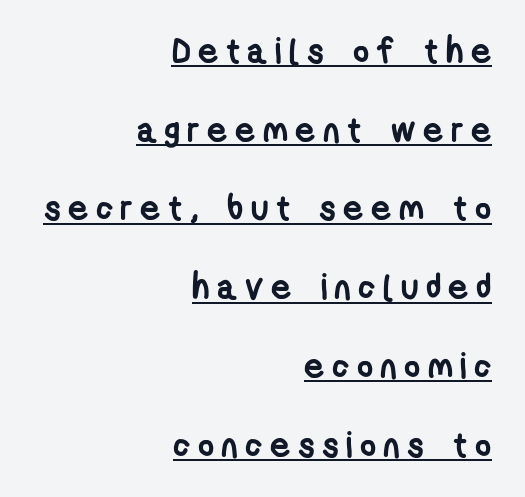
This rendering widens character spacing well past its baseline value. Typographic density is high because the face is bold. Is this a fixed-width face? No — the glyphs have proportional, varying widths. The typesetter chose a ragged-left arrangement here. In terms of leading, this rendering errs on the spacious side. Decoration check: the copy is underlined.
